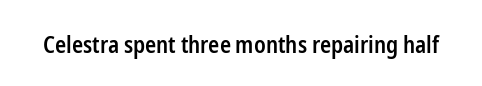
No extra tracking has been applied to these lines. The area under the type is left untouched. Weight: semibold (demi). If you drew a line through each stem, it would be perfectly vertical.
